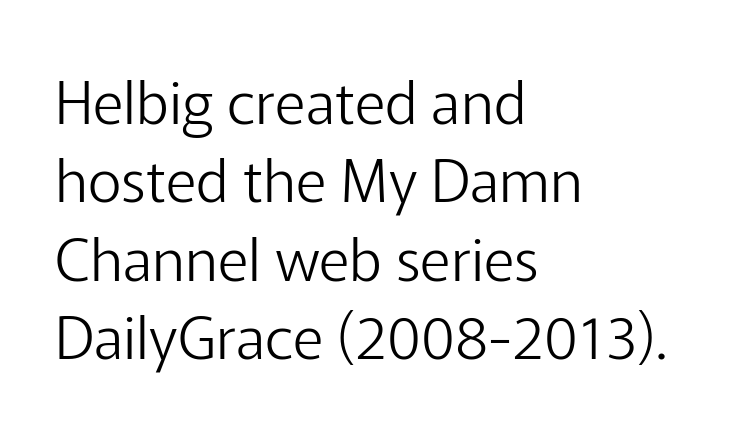
The image shows 59 px light sans-serif type, upright; set left-aligned, normal line spacing (1.33x), normal letter spacing, not underlined; low stroke contrast and a medium x-height.
